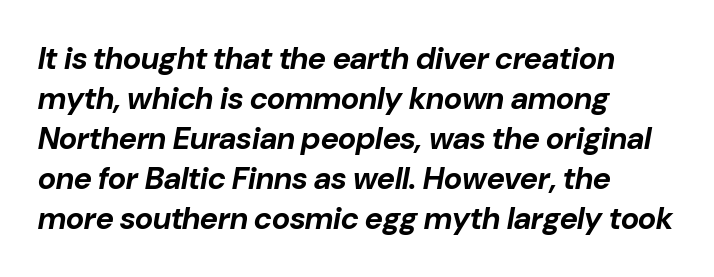
Tracking here is standard; glyphs follow each other at the usual distance. Left-aligned paragraph, ragged on the right. One glance says typical: line gaps are just what's usual. A typesetter would call this proportional, since set widths differ per character. Compared with ordinary roman type, these characters are visibly tilted. A dark, heavy texture on the line: the type is bold.
